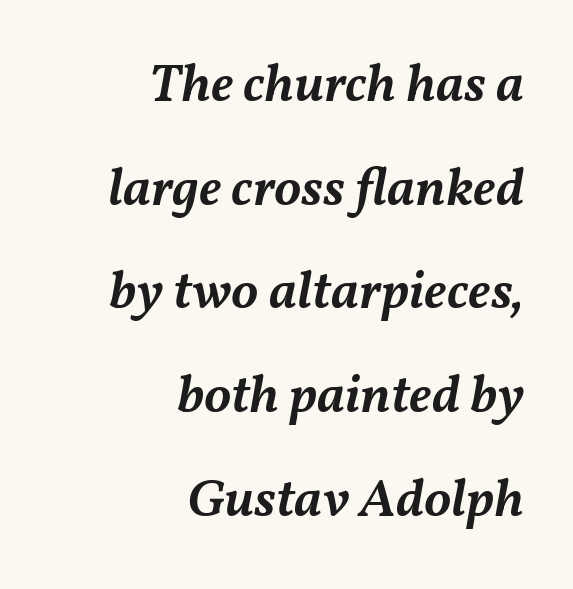
The image shows 54 px semibold type, italic (leaning right); set right-aligned, loose line spacing (1.92x), normal letter spacing, not underlined; medium stroke contrast and a medium x-height.
